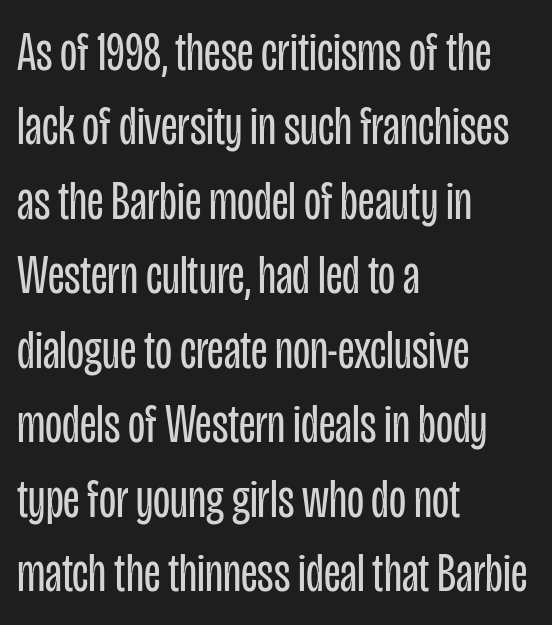
The image shows 56 px regular-weight, condensed sans-serif type, upright; set left-aligned, normal line spacing (1.33x), normal letter spacing, not underlined; low stroke contrast and a large x-height.
